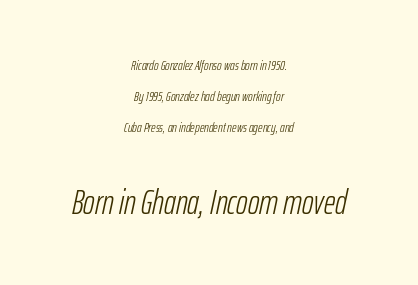
{"italic": "yes", "lean": "right", "slant_degrees": 12, "bold": "no", "weight": "light", "width": "condensed", "stroke_contrast": "low", "x_height": "medium", "monospaced": "no", "underline": "no", "align": "center", "line_spacing": "loose", "line_spacing_ratio": 2.2, "letter_spacing": "normal", "letter_spacing_em": 0.0, "larger_block": "second", "size_ratio": 2.5, "glyph_px": 35}
